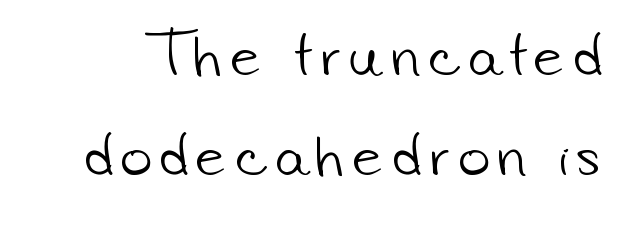
The image shows 54 px light sans-serif type; set line spacing 1.86x, not underlined; low stroke contrast and a small x-height.
